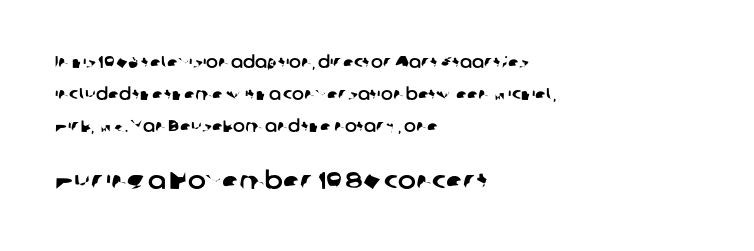
{"underline": "no", "align": "left", "line_spacing": "loose", "line_spacing_ratio": 2.0, "letter_spacing": "normal", "letter_spacing_em": 0.0, "larger_block": "second", "size_ratio": 1.5, "glyph_px": 24}
